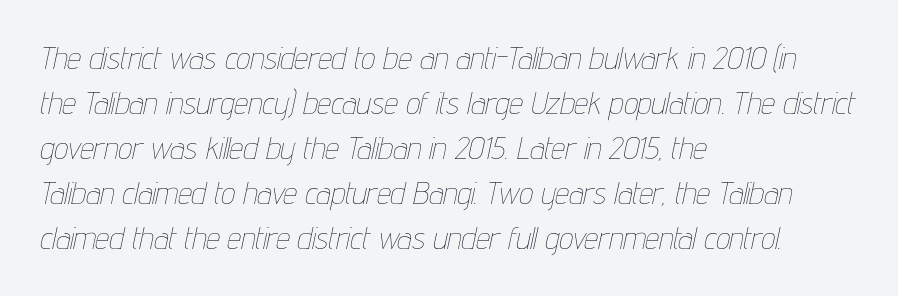
Honestly, the letter spacing is just normal — you wouldn't notice it. Left-aligned paragraph, ragged on the right. On a weight scale, this lands at 450 or below. Character widths vary here, with narrow letters taking less room than wide ones. A clean baseline with only descenders dipping below it. How would I describe the line gaps? Plain and ordinary.
